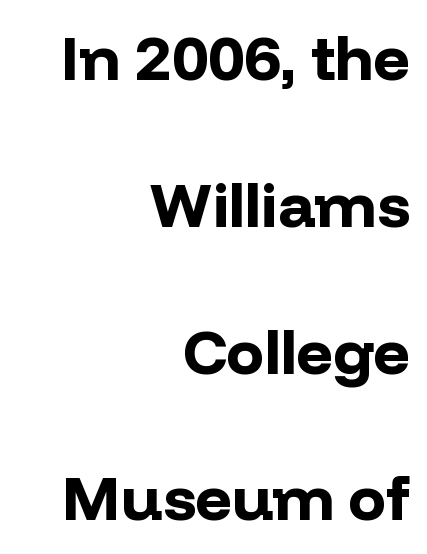
The image shows 63 px bold sans-serif type, upright; set right-aligned, loose line spacing (2.33x), normal letter spacing, not underlined; low stroke contrast and a medium x-height.
